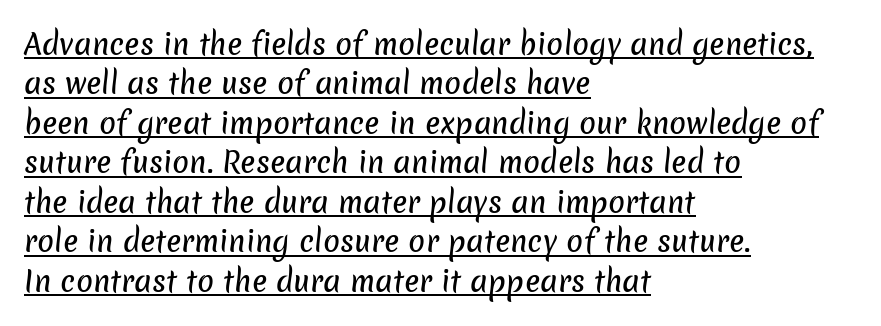
The image shows 28 px sans-serif type; set left-aligned, normal line spacing (1.41x), normal letter spacing, underlined; low stroke contrast and a medium x-height.
